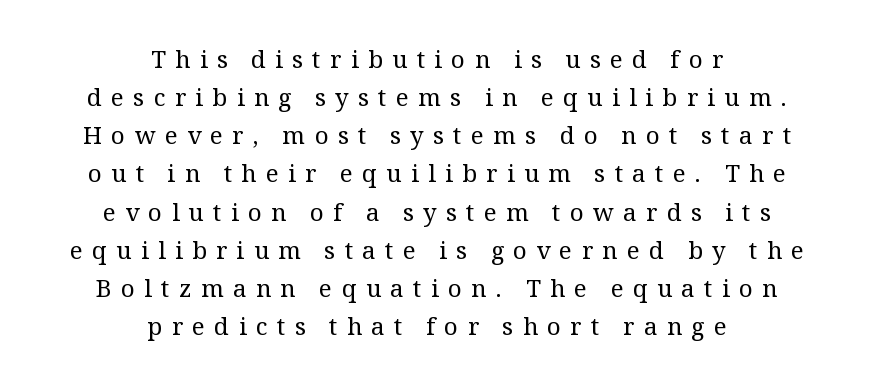
The image shows 24 px text type, upright; set centered, normal line spacing (1.59x), unusually wide letter spacing (+0.39 em), not underlined.
